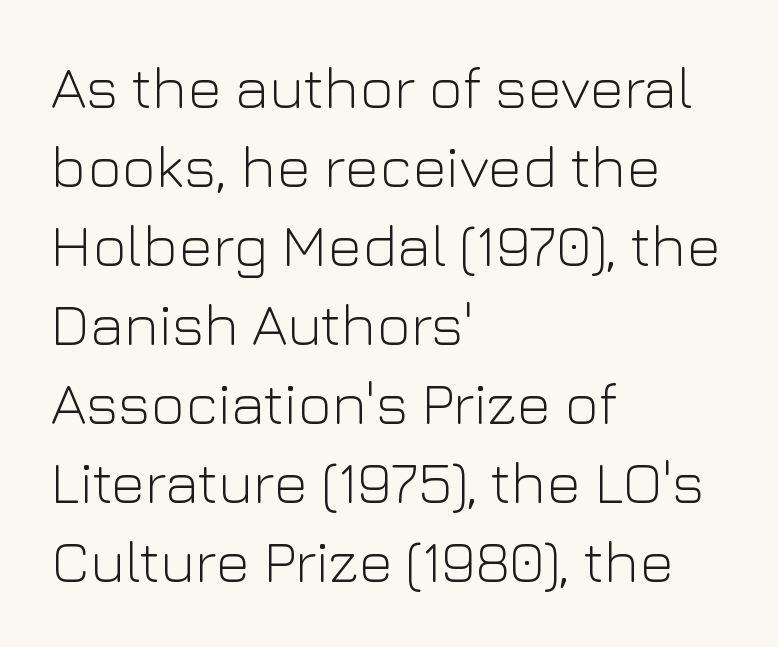
The image shows 59 px light sans-serif type, upright; set left-aligned, normal line spacing (1.34x), normal letter spacing, not underlined; low stroke contrast and a medium x-height.
